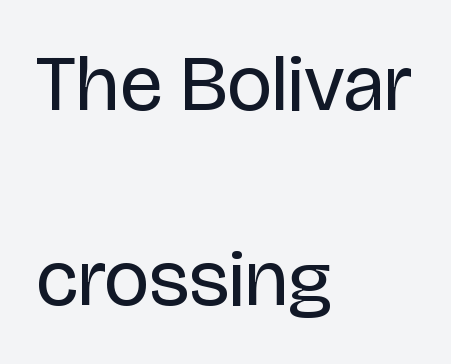
Q: Is the text bold? A: No.
Q: Is the text italic (slanted)? A: No, it is upright.
Q: Is the typeface a serif or a sans-serif typeface? A: Sans-serif.
Q: Is the text underlined? A: No.
Q: How is the paragraph aligned? A: Left-aligned.
Q: Is the spacing between letters normal or unusually wide? A: Normal.
Q: Is the spacing between lines tight, normal or loose? A: Loose.
Q: Width (condensed, normal, or wide)? A: Normal.
Q: Stroke contrast? A: Low.
Q: x-height? A: Large.
Q: Monospaced? A: No.
